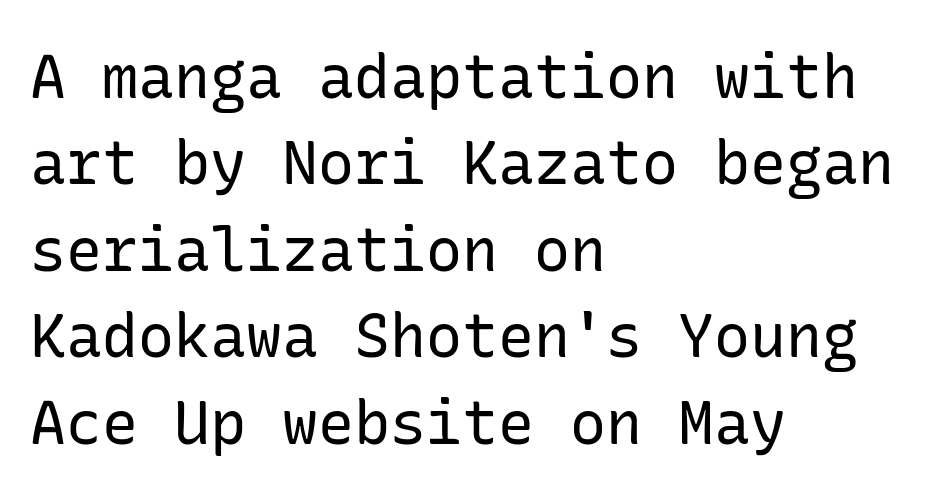
Q: Is the text bold? A: No.
Q: Is the text italic (slanted)? A: No, it is upright.
Q: Is the typeface a serif or a sans-serif typeface? A: Sans-serif.
Q: Is the text underlined? A: No.
Q: How is the paragraph aligned? A: Left-aligned.
Q: Is the spacing between letters normal or unusually wide? A: Normal.
Q: Is the spacing between lines tight, normal or loose? A: Normal.
Q: Width (condensed, normal, or wide)? A: Normal.
Q: Stroke contrast? A: Low.
Q: x-height? A: Medium.
